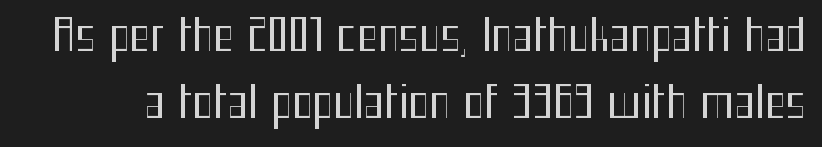
You can tell it's not italic because the verticals are truly vertical. What stands out about the letter spacing? Nothing — it is the standard amount. The rendering uses a moderate line-height, typical for paragraphs. Stroke mass is kept to a normal reading level or below.
